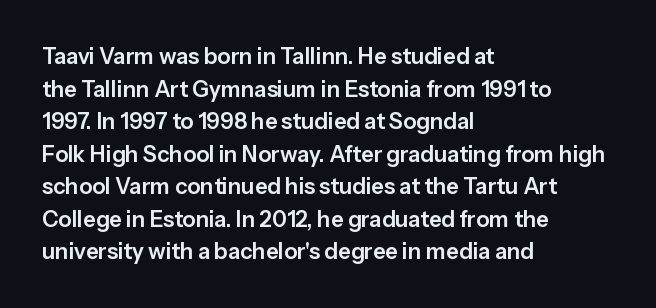
The image shows 22 px text type, upright; set left-aligned, normal line spacing (1.48x), normal letter spacing, not underlined.
